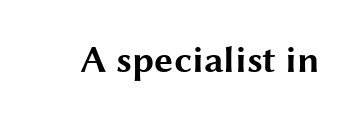
The words here are not underlined. The letters advance in unequal steps, a hallmark of proportional type. You can tell it's not italic because the verticals are truly vertical. A sans-serif font was chosen for this passage. Each word holds together tightly as a unit, with standard inter-letter gaps. The characters look thick and weighty, a clear bold.
